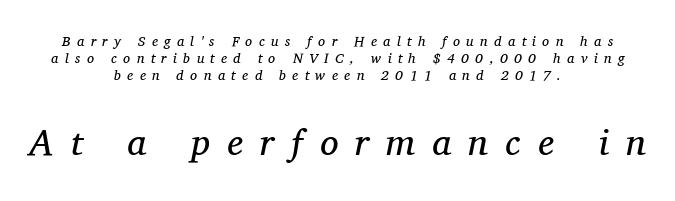
The image shows 37 px regular-weight serif type, italic (leaning right); set centered, line spacing 1.22x, unusually wide letter spacing (+0.46 em), not underlined; the second (bottom) block is 2.64x larger; medium stroke contrast and a medium x-height.
